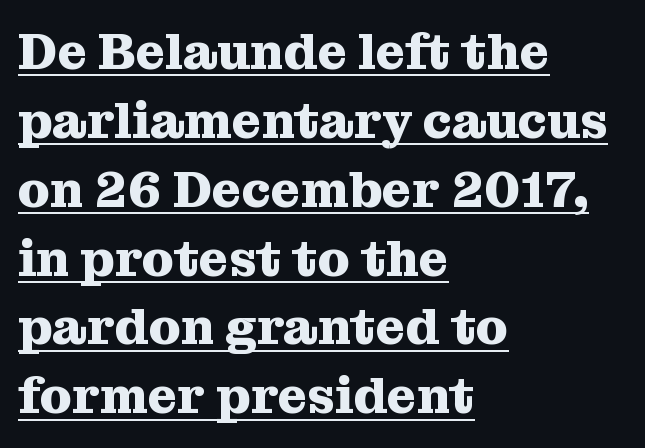
Evenly set lines give the paragraph a standard silhouette. How heavy is the stroke? Heavy — this is a bold. These lines are rendered in a variable-pitch font. Are there feet on the stems? There are — it's a serif. Is the block centered? No — it sits flush against the left margin.
